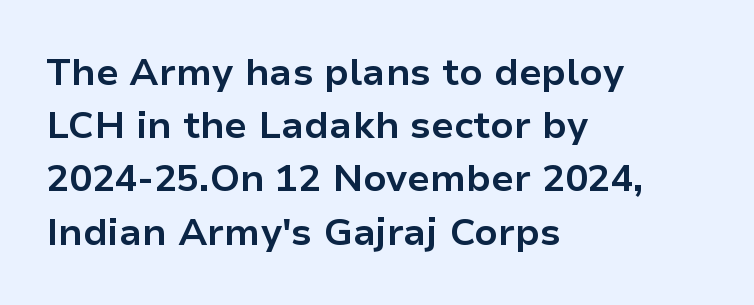
Q: Is the text bold? A: Yes.
Q: Is the text italic (slanted)? A: No, it is upright.
Q: Is the typeface a serif or a sans-serif typeface? A: Sans-serif.
Q: Is the text underlined? A: No.
Q: How is the paragraph aligned? A: Left-aligned.
Q: Is the spacing between letters normal or unusually wide? A: Normal.
Q: Is the spacing between lines tight, normal or loose? A: Normal.
Q: Width (condensed, normal, or wide)? A: Normal.
Q: Stroke contrast? A: Low.
Q: x-height? A: Medium.
Q: Monospaced? A: No.
